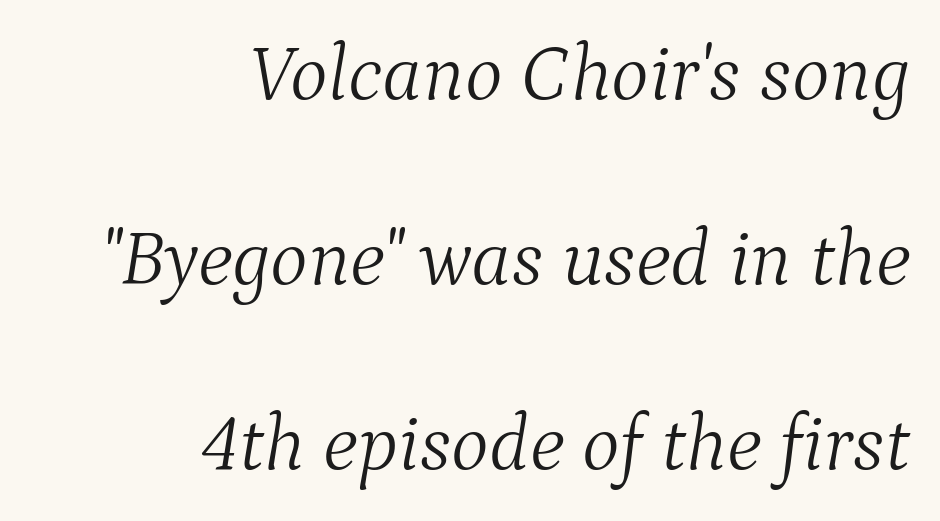
{"serif": "yes", "italic": "yes", "lean": "right", "slant_degrees": 9, "bold": "no", "weight": "light", "width": "normal", "stroke_contrast": "medium", "x_height": "medium", "monospaced": "no", "underline": "no", "align": "right", "line_spacing": "loose", "line_spacing_ratio": 2.31, "letter_spacing": "normal", "letter_spacing_em": 0.0, "glyph_px": 80}
